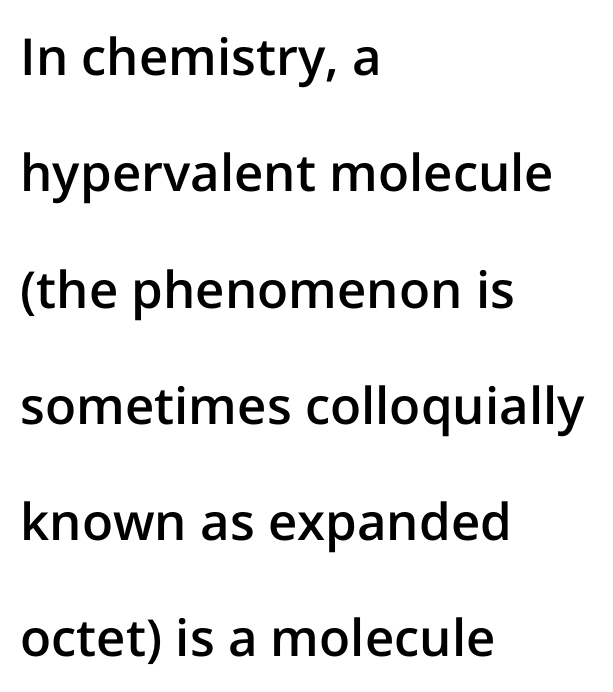
Q: Is the text bold? A: Semi-bold.
Q: Is the text italic (slanted)? A: No, it is upright.
Q: Is the typeface a serif or a sans-serif typeface? A: Sans-serif.
Q: Is the text underlined? A: No.
Q: How is the paragraph aligned? A: Left-aligned.
Q: Is the spacing between letters normal or unusually wide? A: Normal.
Q: Is the spacing between lines tight, normal or loose? A: Loose.
Q: Width (condensed, normal, or wide)? A: Normal.
Q: Stroke contrast? A: Low.
Q: x-height? A: Medium.
Q: Monospaced? A: No.
